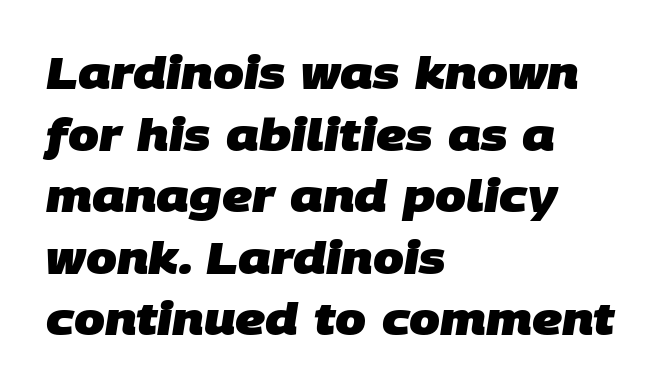
{"serif": "no", "bold": "yes", "weight": "heavy", "width": "normal", "stroke_contrast": "low", "x_height": "large", "monospaced": "no", "underline": "no", "align": "left", "line_spacing": "normal", "line_spacing_ratio": 1.4, "letter_spacing": "normal", "letter_spacing_em": 0.0, "glyph_px": 44}
